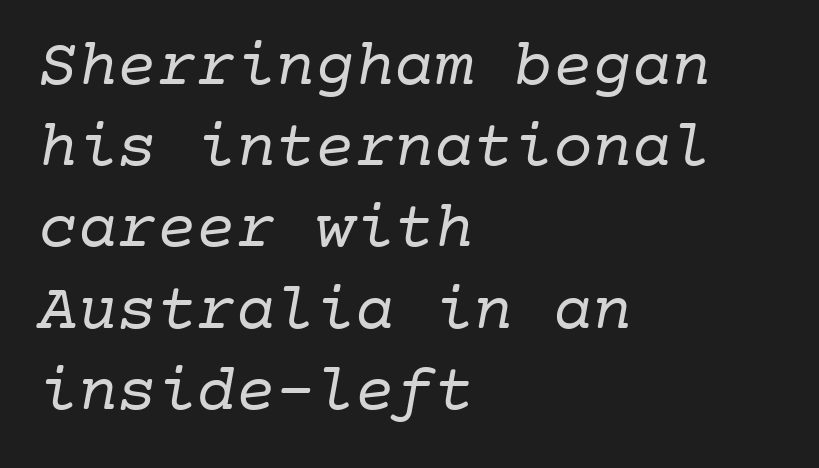
The image shows 66 px regular-weight serif type, monospaced; set left-aligned, line spacing 1.23x, normal letter spacing, not underlined; low stroke contrast and a medium x-height.
